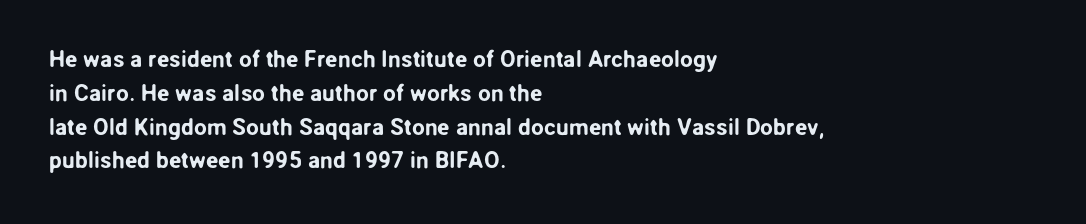
The image shows 23 px text type, upright; set left-aligned, normal line spacing (1.47x), normal letter spacing, not underlined.
